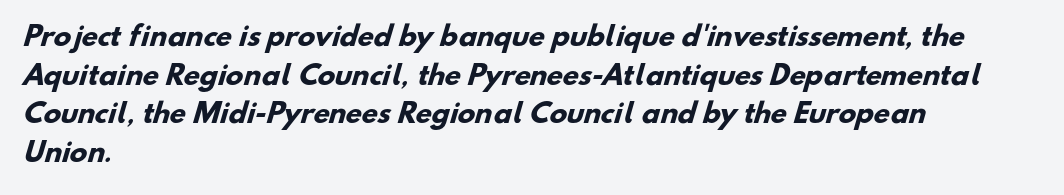
The string is rendered with underlining switched off. Caption: bold face, heavy strokes. The rendering uses a moderate line-height, typical for paragraphs. The gaps between neighbouring characters are ordinary and unremarkable. Every row of glyphs begins at an identical x-position on the left.
